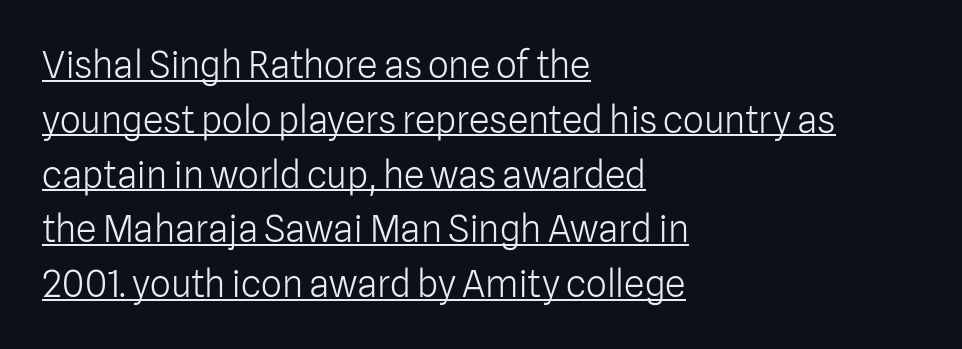
Q: Is the text bold? A: No.
Q: Is the text italic (slanted)? A: No, it is upright.
Q: Is the typeface a serif or a sans-serif typeface? A: Sans-serif.
Q: Is the text underlined? A: Yes.
Q: How is the paragraph aligned? A: Left-aligned.
Q: Is the spacing between letters normal or unusually wide? A: Normal.
Q: Is the spacing between lines tight, normal or loose? A: Normal.
Q: Width (condensed, normal, or wide)? A: Normal.
Q: Stroke contrast? A: Low.
Q: x-height? A: Medium.
Q: Monospaced? A: No.
